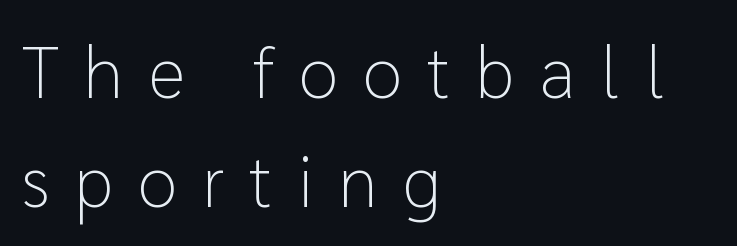
Q: Is the text bold? A: No.
Q: Is the text italic (slanted)? A: No, it is upright.
Q: Is the typeface a serif or a sans-serif typeface? A: Sans-serif.
Q: Is the text underlined? A: No.
Q: How is the paragraph aligned? A: Left-aligned.
Q: Is the spacing between letters normal or unusually wide? A: Unusually wide.
Q: Is the spacing between lines tight, normal or loose? A: Normal.
Q: Width (condensed, normal, or wide)? A: Normal.
Q: Stroke contrast? A: Low.
Q: x-height? A: Medium.
Q: Monospaced? A: No.
